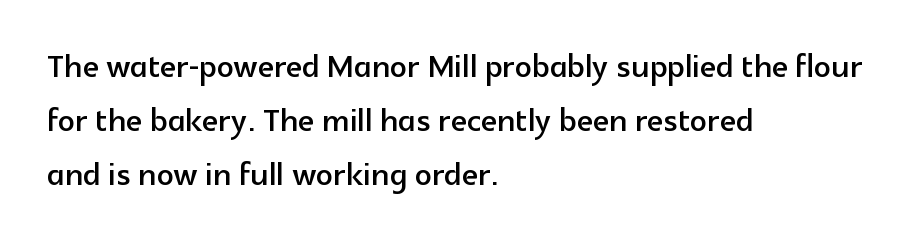
The image shows 42 px sans-serif type, upright; set left-aligned, normal line spacing (1.29x), normal letter spacing, not underlined; a medium x-height.
